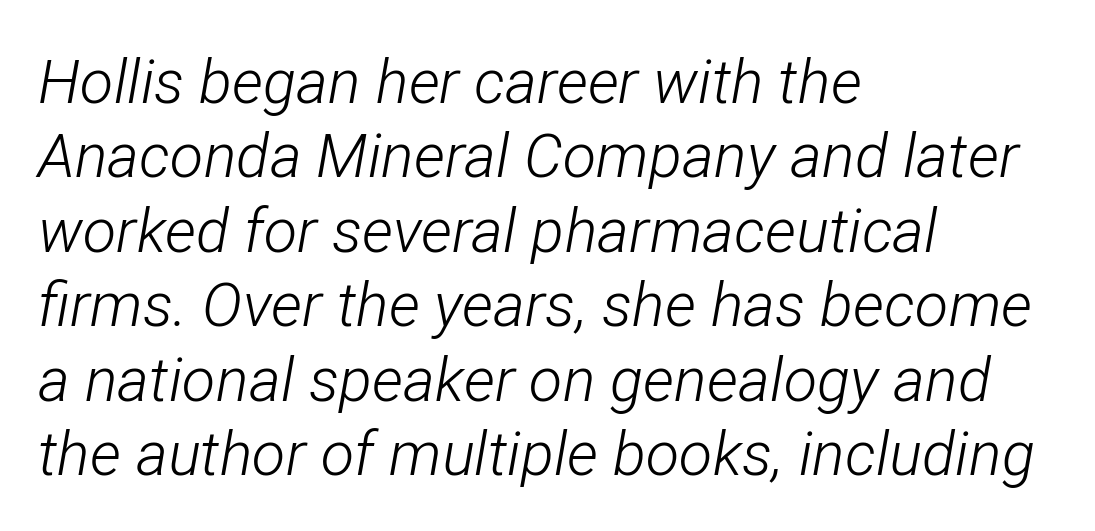
Proportional: the letters do not fall into vertical columns. The face used here has a pronounced slope to its letters. Alignment: flush left. No word sits above an underline. Characters follow at the spacing the type designer built in. The font is comparable to plain body text, perhaps lighter.
